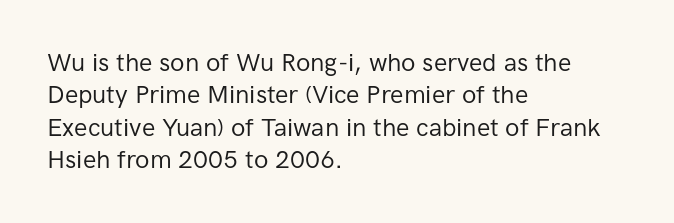
The image shows 25 px text type, upright; set left-aligned, normal line spacing (1.3x), normal letter spacing, not underlined.
